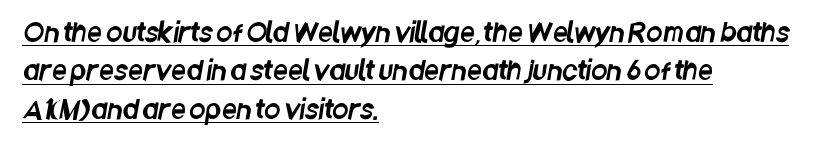
Q: Is the text underlined? A: Yes.
Q: How is the paragraph aligned? A: Left-aligned.
Q: Is the spacing between letters normal or unusually wide? A: Normal.
Q: Is the spacing between lines tight, normal or loose? A: Normal.
